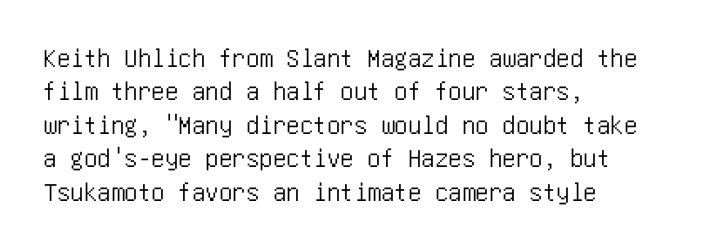
The specimen reads as upright at a glance. The words here are not underlined. Horizontal alignment here is leftward, the default for most running prose. The gaps between neighbouring characters are ordinary and unremarkable.
